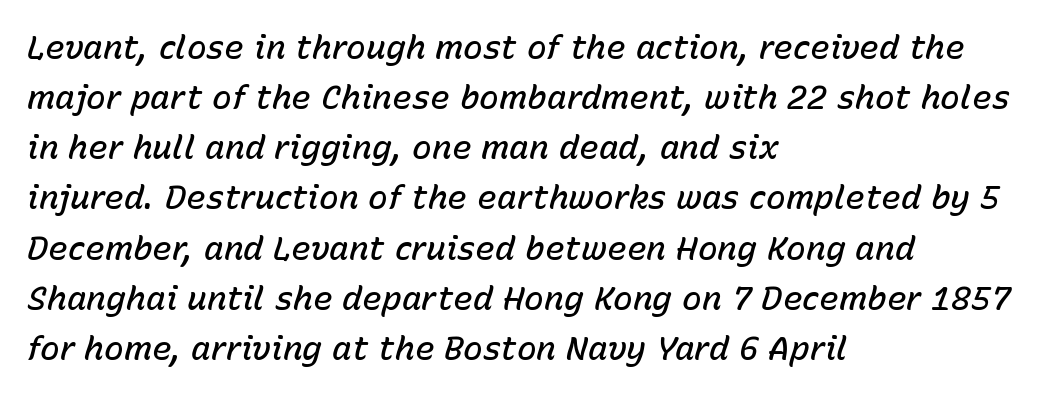
The image shows 33 px semibold type, italic (leaning right); set left-aligned, normal line spacing (1.52x), normal letter spacing, not underlined; low stroke contrast and a medium x-height.
